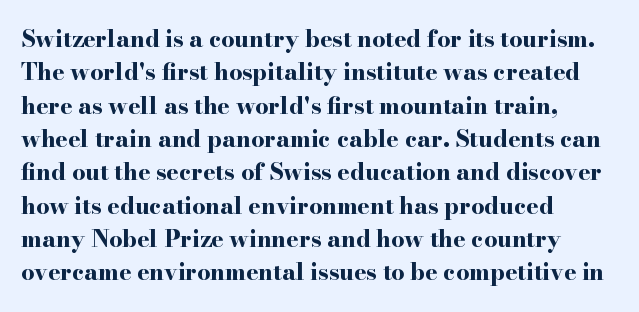
Every letter is thick-stroked: bold, no question. The space directly below the letters is spotless. How would I describe the line gaps? Plain and ordinary. A classic flush-left, rag-right setting is used for this passage. The specimen reads as upright at a glance.
